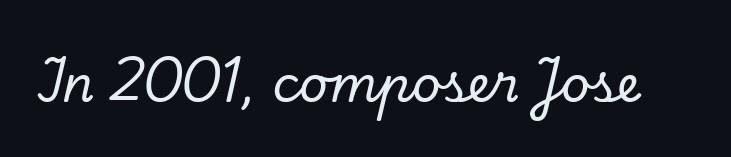
This sample uses plain, unmodified letter spacing. A serif font was chosen for this passage. The area under the type is left untouched. Every character sits at an angle, as italics do. Spacing verdict: proportional, widths tailored to each character.
